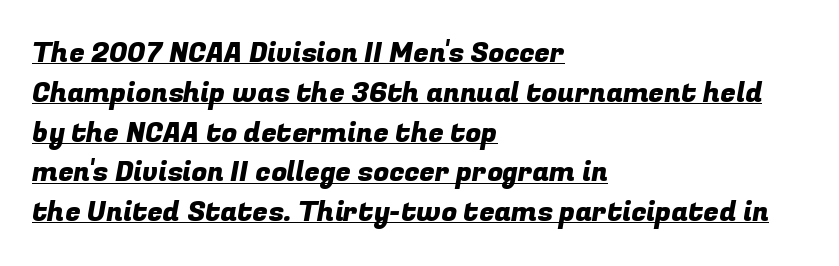
Q: Is the typeface a serif or a sans-serif typeface? A: Sans-serif.
Q: Is the text underlined? A: Yes.
Q: How is the paragraph aligned? A: Left-aligned.
Q: Is the spacing between letters normal or unusually wide? A: Normal.
Q: Is the spacing between lines tight, normal or loose? A: Normal.
Q: Width (condensed, normal, or wide)? A: Normal.
Q: Stroke contrast? A: Low.
Q: x-height? A: Medium.
Q: Monospaced? A: No.
